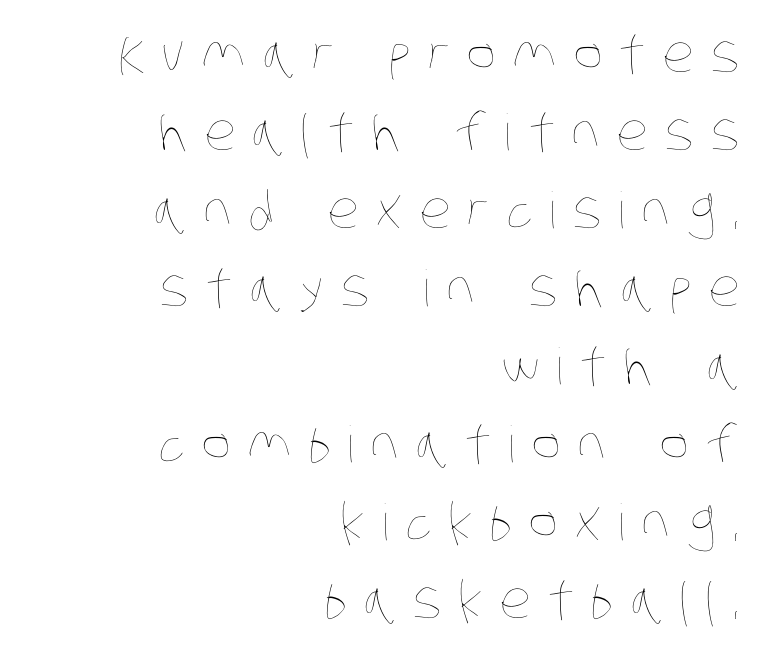
Q: Is the text bold? A: No.
Q: Is the text underlined? A: No.
Q: How is the paragraph aligned? A: Right-aligned.
Q: Is the spacing between letters normal or unusually wide? A: Unusually wide.
Q: Is the spacing between lines tight, normal or loose? A: Normal.
Q: Width (condensed, normal, or wide)? A: Condensed.
Q: Stroke contrast? A: Low.
Q: x-height? A: Large.
Q: Monospaced? A: No.
